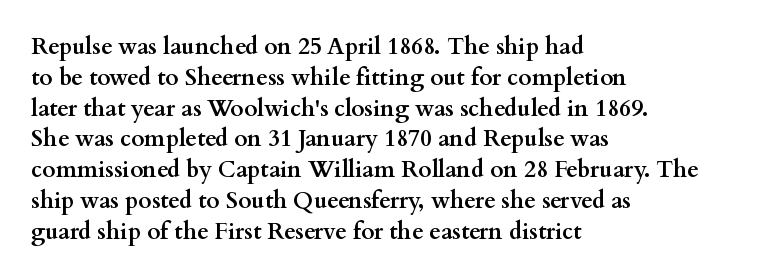
Q: Is the text bold? A: Yes.
Q: Is the text italic (slanted)? A: No, it is upright.
Q: Is the text underlined? A: No.
Q: How is the paragraph aligned? A: Left-aligned.
Q: Is the spacing between letters normal or unusually wide? A: Normal.
Q: Is the spacing between lines tight, normal or loose? A: Normal.
